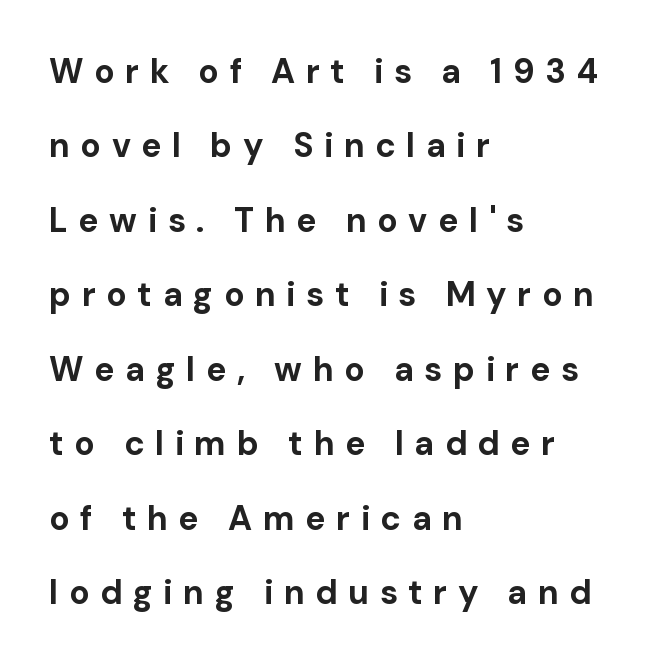
The designer went with a sans here, leaving each stem footless. Spacing verdict: proportional, widths tailored to each character. The specimen reads as upright at a glance. Line spacing here is loose.
